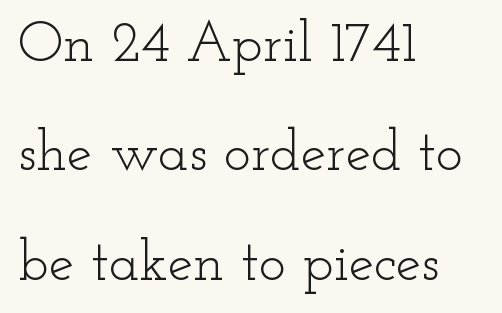
Upright lettering throughout. Descenders are the only things crossing below the line. This rendering leaves character spacing at its baseline value. The letters advance in unequal steps, a hallmark of proportional type. Stems and bowls with no extra thickness — not bold.
